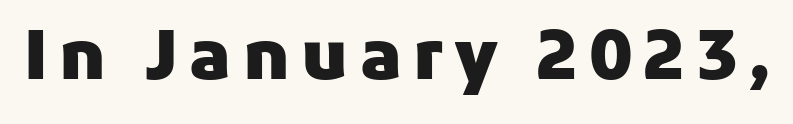
{"serif": "no", "italic": "no", "bold": "yes", "weight": "heavy", "width": "normal", "stroke_contrast": "low", "x_height": "medium", "monospaced": "no", "underline": "no", "glyph_px": 68}
